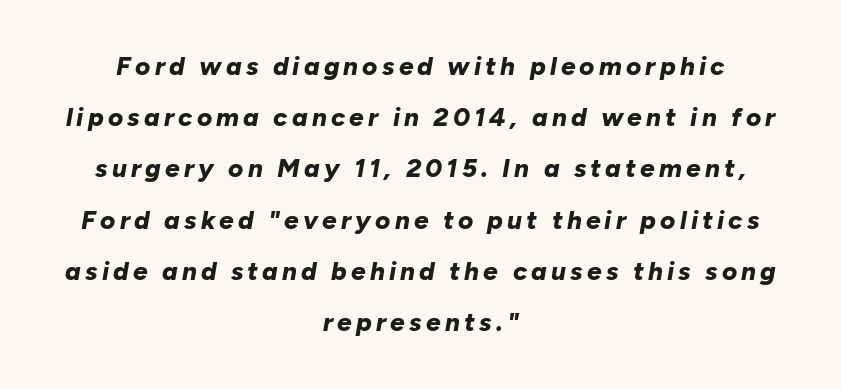
Glance below the letters and you will spot only blank space. The passage shown is emphatically bold. Alignment: centered. Every character sits at an angle, as italics do. The leading is generous, giving the passage an open texture.
